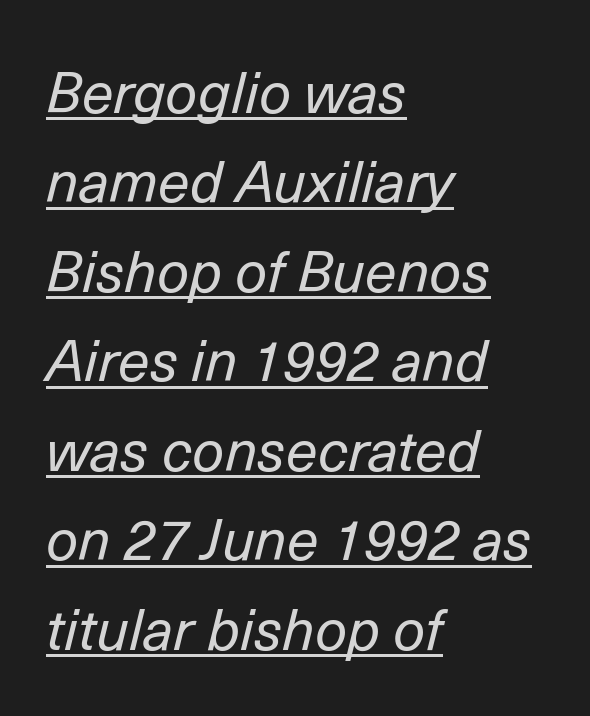
Q: Is the text bold? A: No.
Q: Is the text italic (slanted)? A: Yes, it leans right by about 14 degrees.
Q: Is the text underlined? A: Yes.
Q: How is the paragraph aligned? A: Left-aligned.
Q: Is the spacing between letters normal or unusually wide? A: Normal.
Q: Is the spacing between lines tight, normal or loose? A: Normal.
Q: Width (condensed, normal, or wide)? A: Normal.
Q: Stroke contrast? A: Low.
Q: x-height? A: Medium.
Q: Monospaced? A: No.
